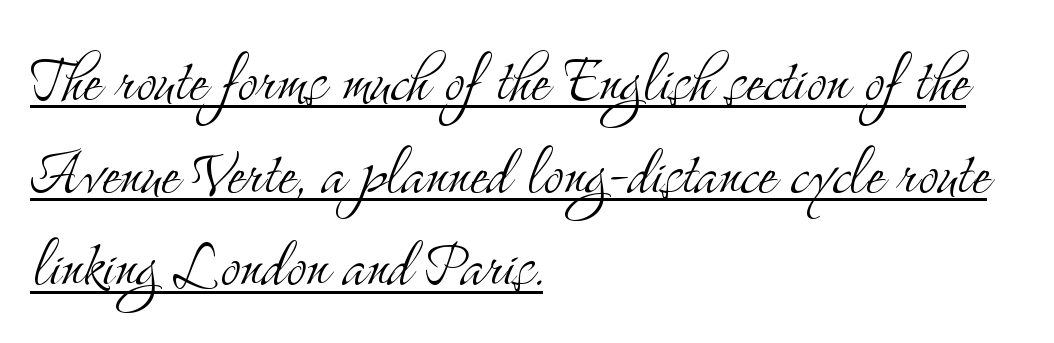
{"serif": "yes", "bold": "no", "weight": "light", "width": "condensed", "stroke_contrast": "medium", "x_height": "small", "monospaced": "no", "underline": "yes", "align": "left", "line_spacing_ratio": 1.22, "letter_spacing": "normal", "letter_spacing_em": 0.0, "glyph_px": 76}
